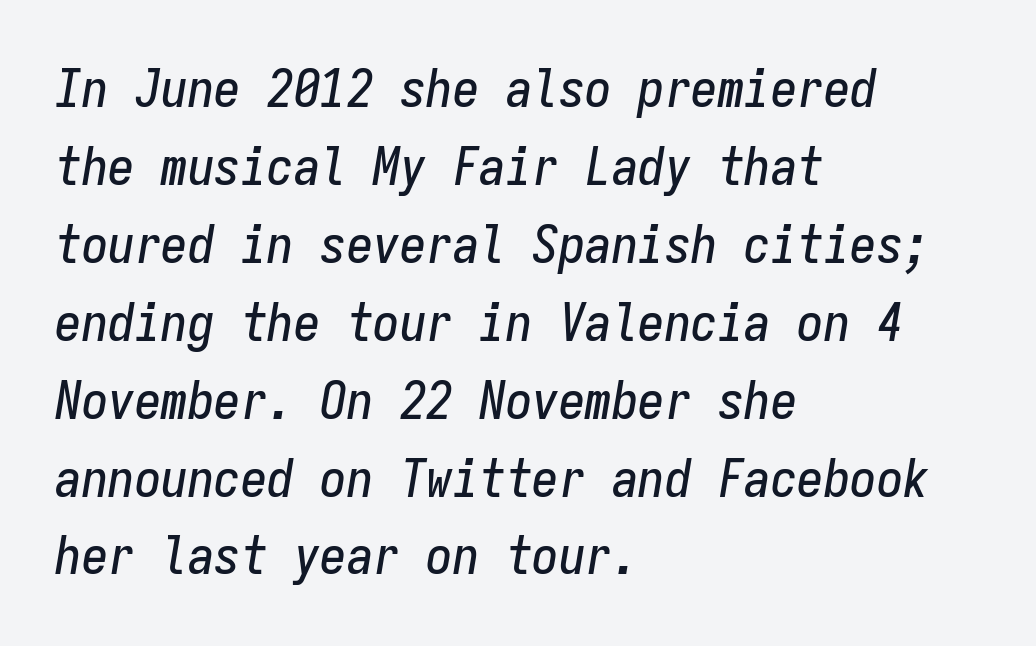
{"italic": "yes", "lean": "right", "slant_degrees": 9, "width": "condensed", "stroke_contrast": "low", "x_height": "medium", "monospaced": "yes", "underline": "no", "align": "left", "line_spacing": "normal", "line_spacing_ratio": 1.47, "letter_spacing": "normal", "letter_spacing_em": 0.0, "glyph_px": 53}
